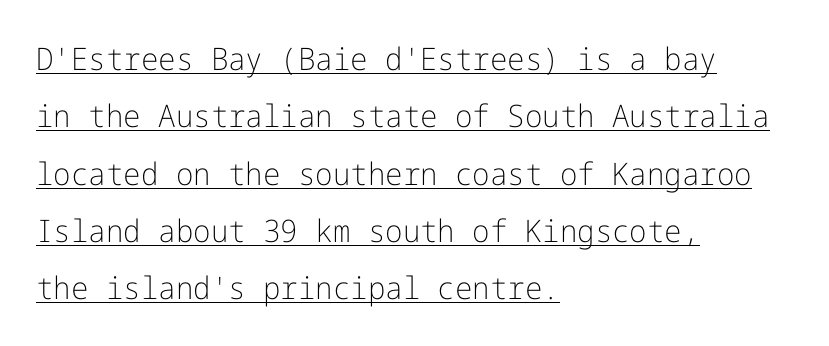
The image shows 31 px light sans-serif type, upright; set left-aligned, line spacing 1.85x, normal letter spacing, underlined; low stroke contrast and a medium x-height.
